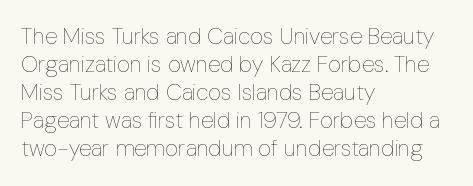
{"italic": "no", "bold": "no", "underline": "no", "align": "left", "line_spacing_ratio": 1.22, "letter_spacing": "normal", "letter_spacing_em": 0.0, "glyph_px": 23}
